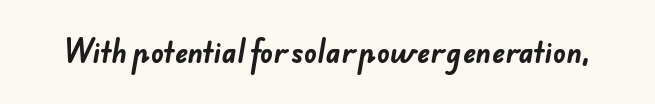
Thick stems and heavy bowls — unmistakably bold. The specimen omits any rule beneath the text block's lines. How are the letters spaced? Ordinarily, with no added tracking.
